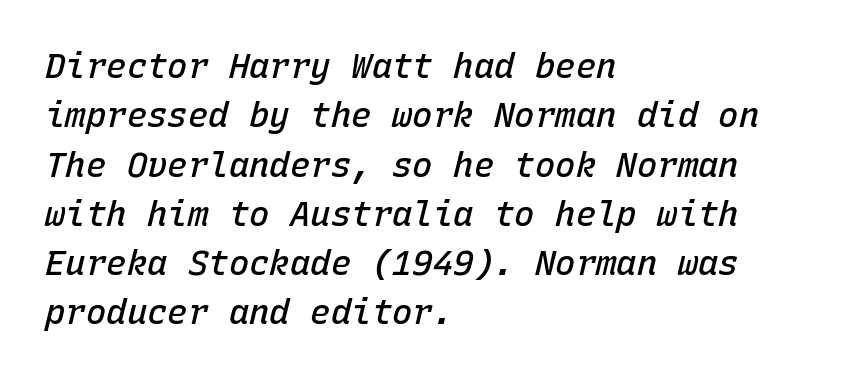
{"italic": "yes", "lean": "right", "slant_degrees": 15, "bold": "semi", "weight": "semibold", "width": "normal", "stroke_contrast": "low", "x_height": "medium", "monospaced": "yes", "underline": "no", "align": "left", "line_spacing": "normal", "line_spacing_ratio": 1.45, "letter_spacing": "normal", "letter_spacing_em": 0.0, "glyph_px": 34}
